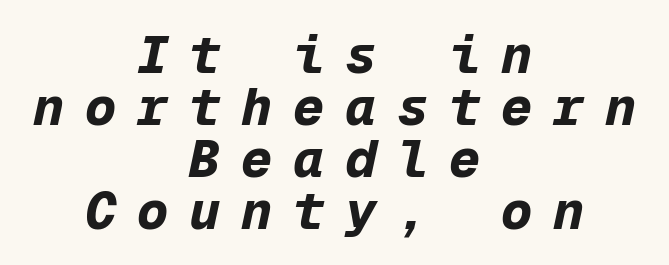
The image shows 52 px bold type, italic (leaning right), monospaced; set centered, tight line spacing (1.0x), unusually wide letter spacing (+0.4 em), not underlined; low stroke contrast and a medium x-height.
